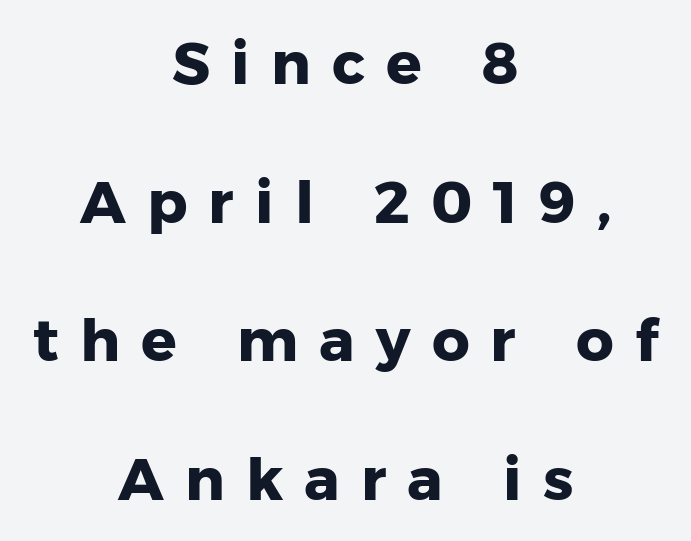
Q: Is the text bold? A: Yes.
Q: Is the text italic (slanted)? A: No, it is upright.
Q: Is the typeface a serif or a sans-serif typeface? A: Sans-serif.
Q: Is the text underlined? A: No.
Q: How is the paragraph aligned? A: Centered.
Q: Is the spacing between letters normal or unusually wide? A: Unusually wide.
Q: Is the spacing between lines tight, normal or loose? A: Loose.
Q: Width (condensed, normal, or wide)? A: Normal.
Q: Stroke contrast? A: Low.
Q: x-height? A: Medium.
Q: Monospaced? A: No.
